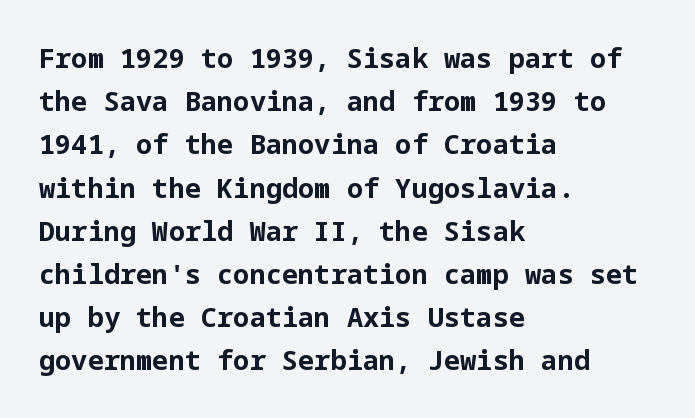
Q: Is the text bold? A: Yes.
Q: Is the text italic (slanted)? A: No, it is upright.
Q: Is the text underlined? A: No.
Q: How is the paragraph aligned? A: Left-aligned.
Q: Is the spacing between letters normal or unusually wide? A: Normal.
Q: Is the spacing between lines tight, normal or loose? A: Normal.
